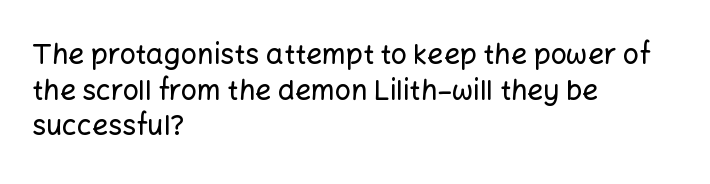
If you drew a ruler down the left edge, every line would touch it. Proportional: the letters do not fall into vertical columns. Characters follow at the spacing the type designer built in. If you measured baseline to baseline, you'd find a middling distance. Grotesque or geometric, the face here clearly has no serifs.
